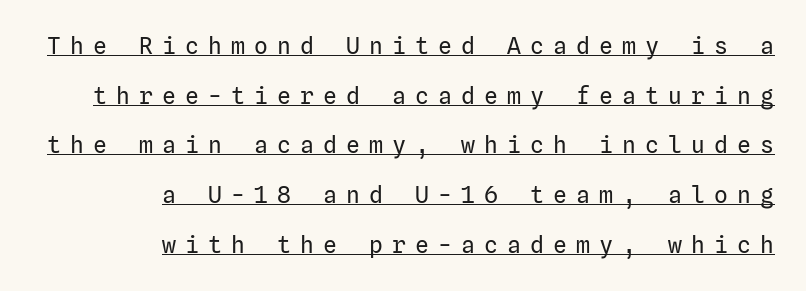
Q: Is the text bold? A: No.
Q: Is the text italic (slanted)? A: No, it is upright.
Q: Is the text underlined? A: Yes.
Q: How is the paragraph aligned? A: Right-aligned.
Q: Is the spacing between letters normal or unusually wide? A: Unusually wide.
Q: Is the spacing between lines tight, normal or loose? A: Loose.
